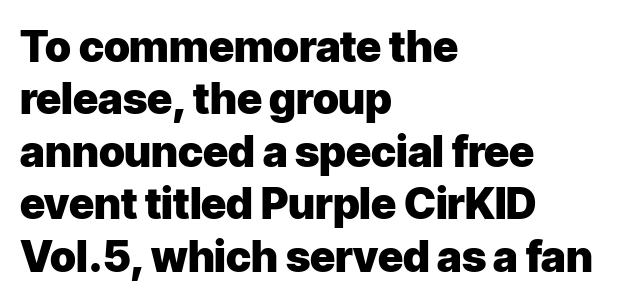
Q: Is the text bold? A: Yes.
Q: Is the text italic (slanted)? A: No, it is upright.
Q: Is the typeface a serif or a sans-serif typeface? A: Sans-serif.
Q: Is the text underlined? A: No.
Q: How is the paragraph aligned? A: Left-aligned.
Q: Is the spacing between letters normal or unusually wide? A: Normal.
Q: Width (condensed, normal, or wide)? A: Normal.
Q: Stroke contrast? A: Low.
Q: x-height? A: Medium.
Q: Monospaced? A: No.
